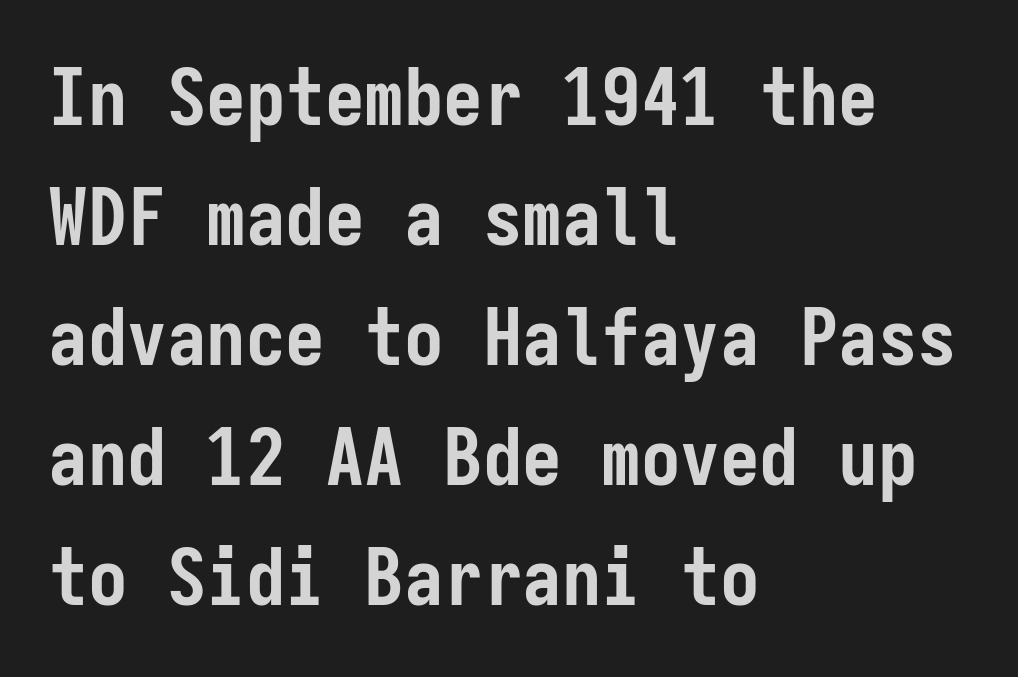
The image shows 79 px semibold, condensed sans-serif type, upright, monospaced; set left-aligned, normal line spacing (1.52x), normal letter spacing, not underlined; low stroke contrast and a medium x-height.
